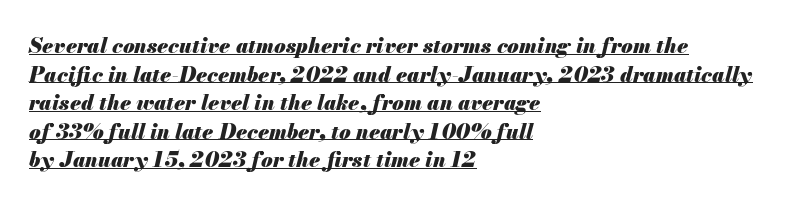
Q: Is the text bold? A: Yes.
Q: Is the text italic (slanted)? A: Yes, it leans right by about 13 degrees.
Q: Is the text underlined? A: Yes.
Q: How is the paragraph aligned? A: Left-aligned.
Q: Is the spacing between letters normal or unusually wide? A: Normal.
Q: Is the spacing between lines tight, normal or loose? A: Normal.
